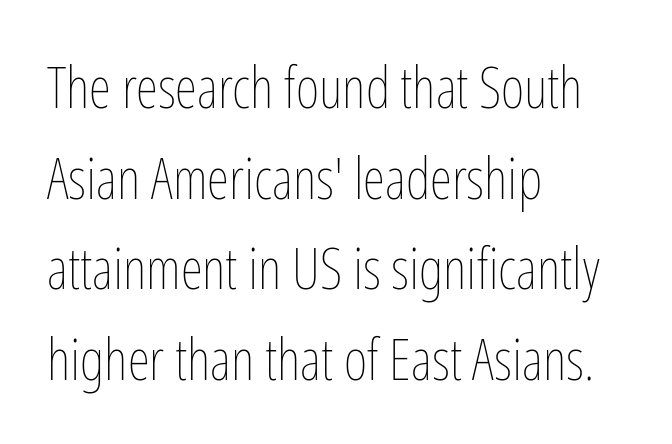
The image shows 57 px thin, condensed type, upright; set left-aligned, normal line spacing (1.59x), normal letter spacing, not underlined; low stroke contrast and a medium x-height.
